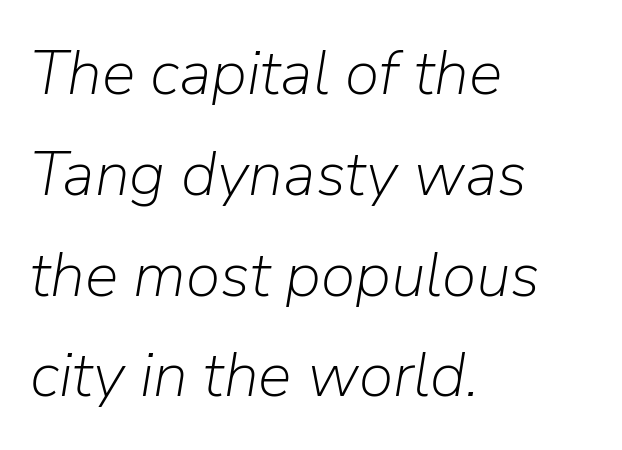
{"italic": "yes", "lean": "right", "slant_degrees": 9, "bold": "no", "weight": "light", "width": "normal", "stroke_contrast": "low", "x_height": "medium", "monospaced": "no", "underline": "no", "align": "left", "line_spacing": "normal", "line_spacing_ratio": 1.6, "letter_spacing": "normal", "letter_spacing_em": 0.0, "glyph_px": 63}
